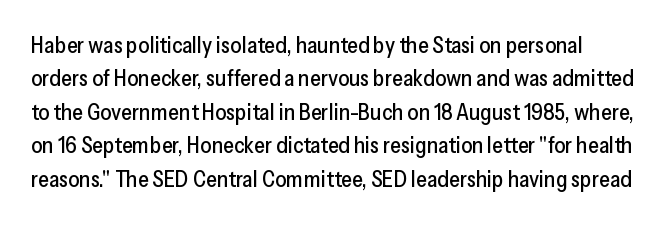
Q: Is the text italic (slanted)? A: No, it is upright.
Q: Is the text underlined? A: No.
Q: Is the spacing between letters normal or unusually wide? A: Normal.
Q: Is the spacing between lines tight, normal or loose? A: Normal.
